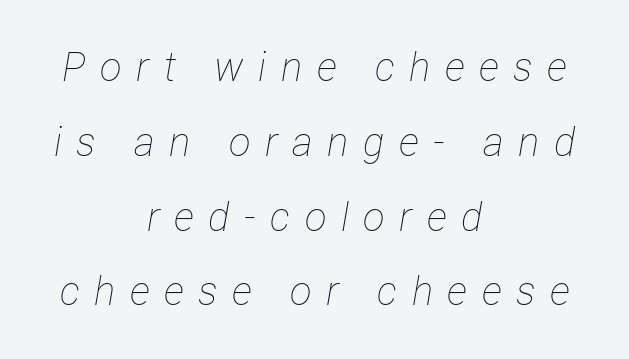
Just letters on the line, the space beneath them empty. The typeface has the unassuming heft of standard copy or less. There is plenty of visible air inserted between adjacent glyphs. Think of a printed novel: that variable character pitch is what you see here. The lines in this sample share a center point and differ in where they start and stop. The typography opts for an oblique posture over an upright one.
